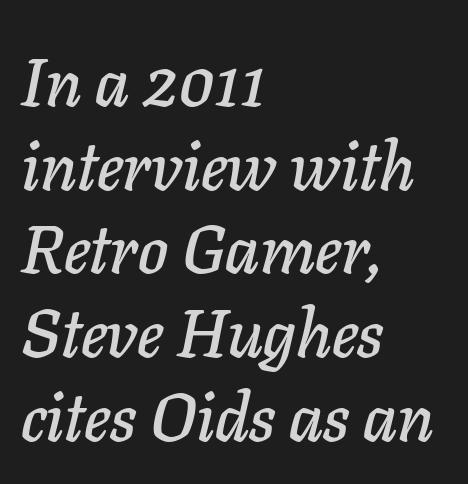
The image shows 68 px text type, italic (leaning right); set left-aligned, line spacing 1.23x, normal letter spacing, not underlined; low stroke contrast and a medium x-height.
